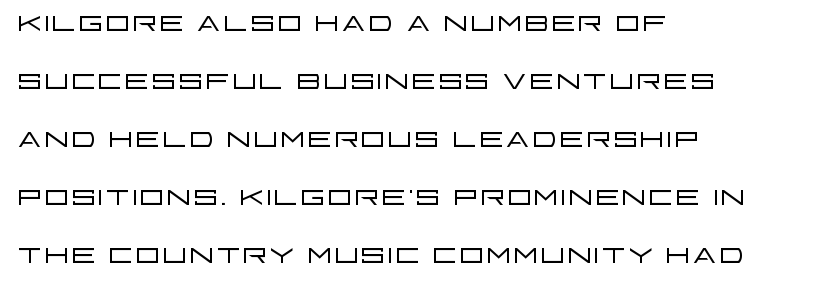
Q: Is the text bold? A: No.
Q: Is the text italic (slanted)? A: No, it is upright.
Q: Is the typeface a serif or a sans-serif typeface? A: Sans-serif.
Q: Is the text underlined? A: No.
Q: How is the paragraph aligned? A: Left-aligned.
Q: Is the spacing between letters normal or unusually wide? A: Normal.
Q: Is the spacing between lines tight, normal or loose? A: Normal.
Q: Width (condensed, normal, or wide)? A: Wide.
Q: Stroke contrast? A: Low.
Q: x-height? A: Large.
Q: Monospaced? A: No.
